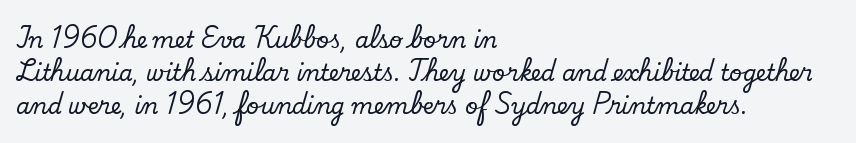
{"underline": "no", "align": "left", "line_spacing": "normal", "line_spacing_ratio": 1.51, "letter_spacing": "normal", "letter_spacing_em": 0.0, "glyph_px": 22}
